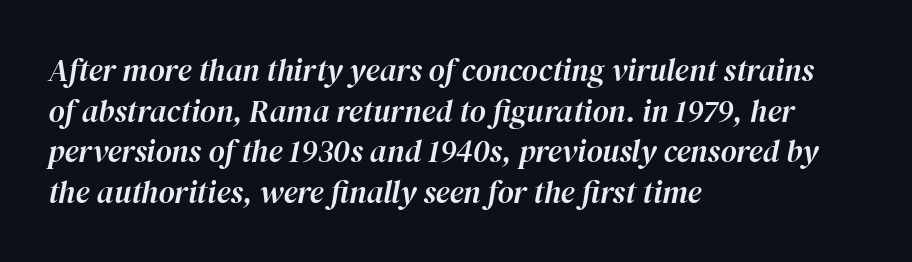
{"italic": "yes", "lean": "right", "slant_degrees": 12, "width": "normal", "stroke_contrast": "high", "x_height": "medium", "monospaced": "no", "underline": "no", "align": "left", "line_spacing": "normal", "line_spacing_ratio": 1.31, "letter_spacing": "normal", "letter_spacing_em": 0.0, "glyph_px": 31}
